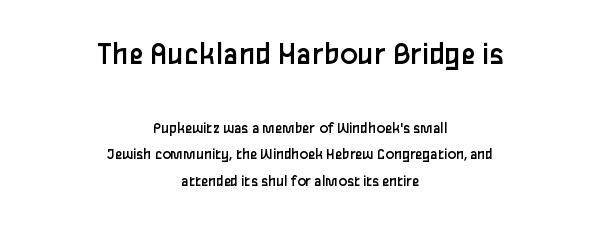
{"serif": "no", "italic": "no", "bold": "no", "weight": "regular", "width": "normal", "stroke_contrast": "low", "x_height": "medium", "monospaced": "no", "underline": "no", "align": "center", "line_spacing": "normal", "line_spacing_ratio": 1.67, "letter_spacing": "normal", "letter_spacing_em": 0.0, "larger_block": "first", "size_ratio": 2.06, "glyph_px": 33}
